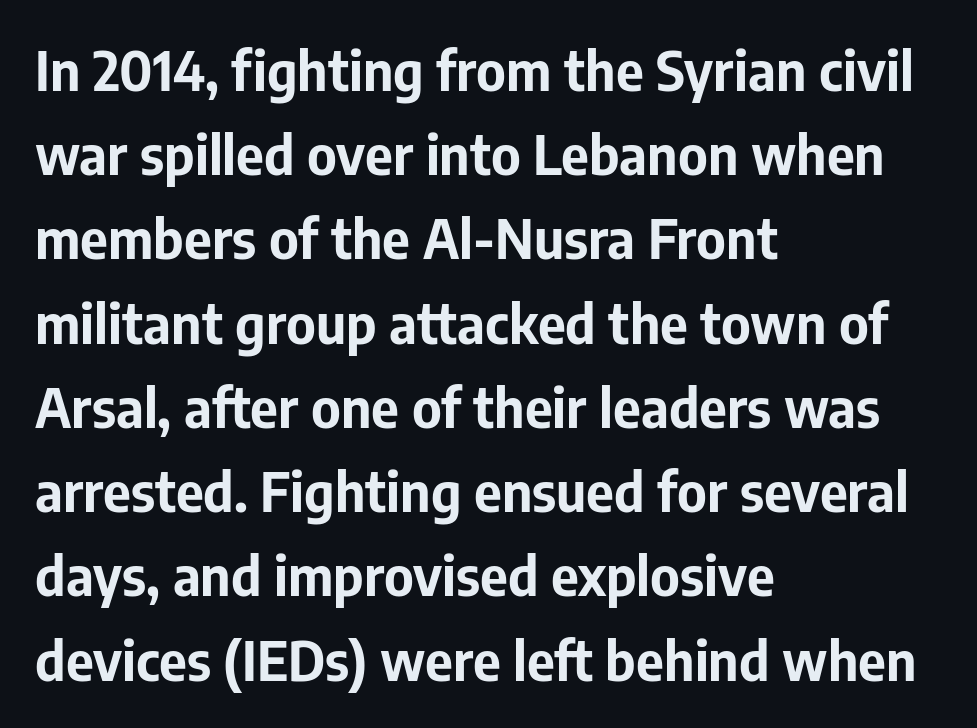
The image shows 54 px bold sans-serif type, upright; set left-aligned, normal line spacing (1.56x), normal letter spacing, not underlined; low stroke contrast and a medium x-height.
